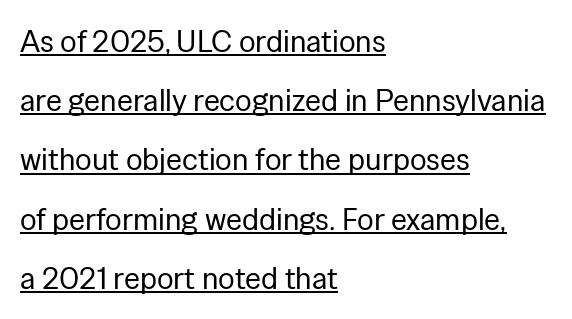
Q: Is the text bold? A: No.
Q: Is the text italic (slanted)? A: No, it is upright.
Q: Is the typeface a serif or a sans-serif typeface? A: Sans-serif.
Q: Is the text underlined? A: Yes.
Q: How is the paragraph aligned? A: Left-aligned.
Q: Is the spacing between letters normal or unusually wide? A: Normal.
Q: Is the spacing between lines tight, normal or loose? A: Loose.
Q: Width (condensed, normal, or wide)? A: Normal.
Q: Stroke contrast? A: Low.
Q: x-height? A: Medium.
Q: Monospaced? A: No.
